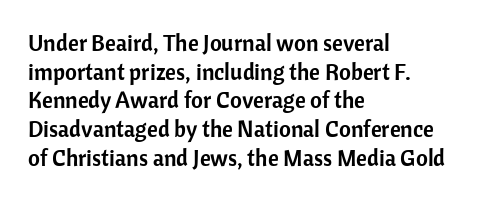
The image shows 23 px text type, upright; set left-aligned, normal line spacing (1.25x), normal letter spacing, not underlined.
